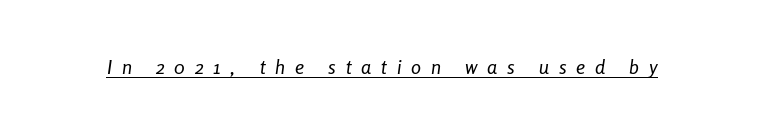
Look at the tracking — it's clearly loosened, letters drifting apart. Like a heading marked for emphasis, these lines bear an underscore. An italicized treatment has been applied to the whole sample. The letterforms sit at book weight or below.
